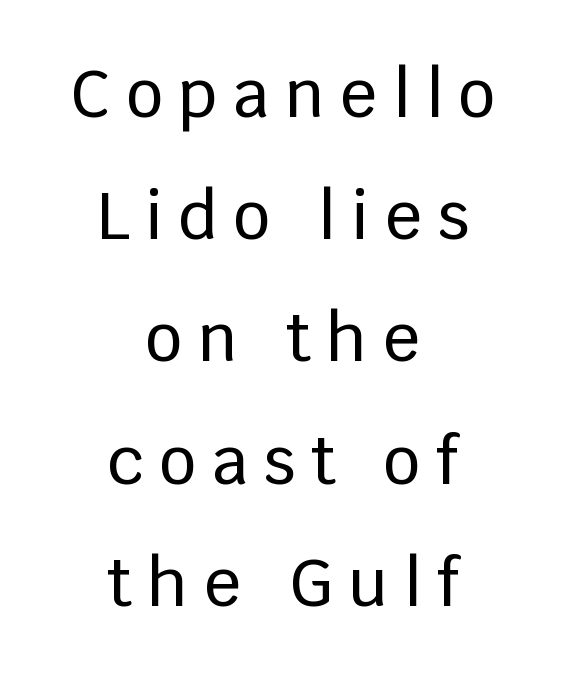
The image shows 65 px sans-serif type, upright; set centered, line spacing 1.88x, unusually wide letter spacing (+0.24 em), not underlined; low stroke contrast and a large x-height.
